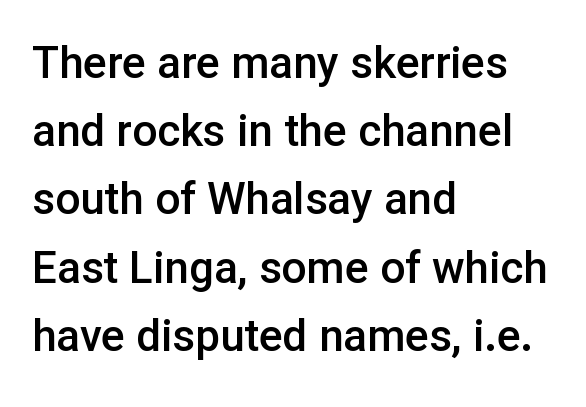
The image shows 44 px semibold sans-serif type, upright; set left-aligned, normal line spacing (1.55x), normal letter spacing, not underlined; low stroke contrast and a medium x-height.
